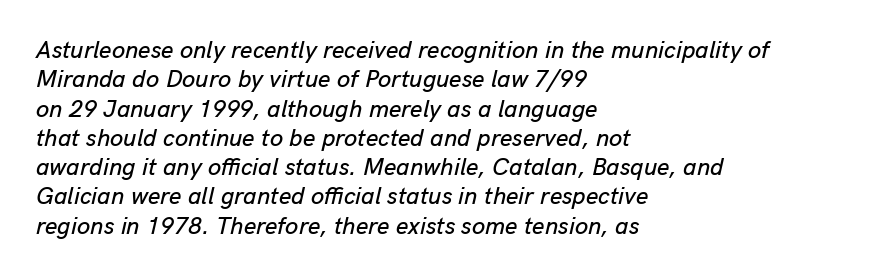
The image shows 24 px text type, italic (leaning right); set left-aligned, line spacing 1.22x, normal letter spacing, not underlined.
